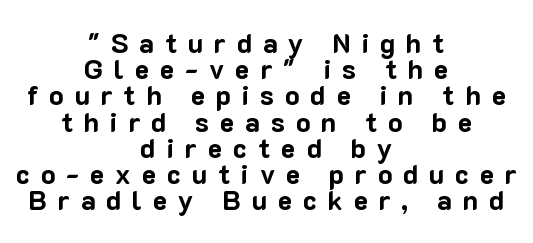
{"italic": "no", "bold": "yes", "underline": "no", "align": "center", "line_spacing": "tight", "line_spacing_ratio": 0.97, "letter_spacing": "wide", "letter_spacing_em": 0.4, "glyph_px": 27}
